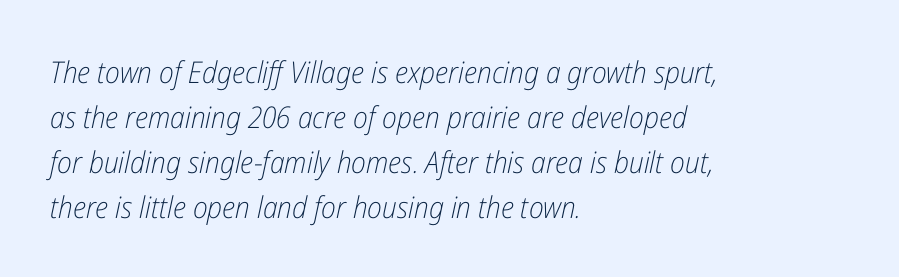
{"italic": "yes", "lean": "right", "slant_degrees": 12, "bold": "no", "weight": "light", "width": "condensed", "stroke_contrast": "low", "x_height": "medium", "monospaced": "no", "underline": "no", "align": "left", "line_spacing": "normal", "line_spacing_ratio": 1.5, "letter_spacing": "normal", "letter_spacing_em": 0.0, "glyph_px": 30}
